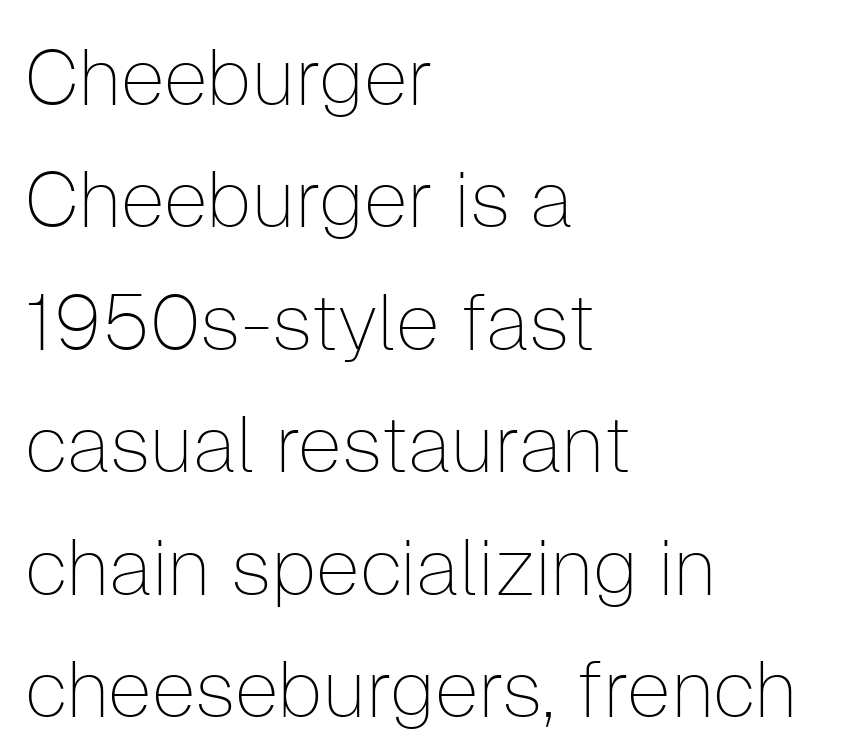
{"serif": "no", "italic": "no", "bold": "no", "weight": "thin", "width": "normal", "stroke_contrast": "low", "x_height": "medium", "monospaced": "no", "underline": "no", "align": "left", "line_spacing": "normal", "line_spacing_ratio": 1.55, "letter_spacing": "normal", "letter_spacing_em": 0.0, "glyph_px": 79}
